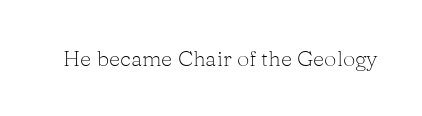
Q: Is the text bold? A: No.
Q: Is the text italic (slanted)? A: No, it is upright.
Q: Is the text underlined? A: No.
Q: Is the spacing between letters normal or unusually wide? A: Normal.
